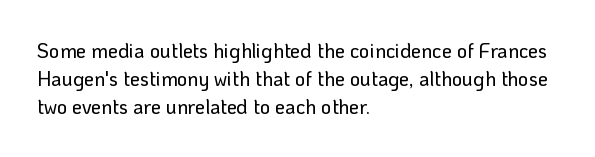
The image shows 20 px text type, upright; set left-aligned, normal line spacing (1.4x), normal letter spacing, not underlined.
